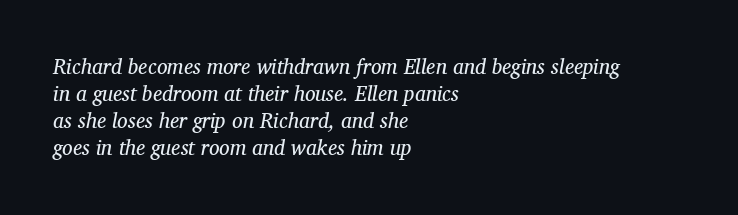
{"italic": "yes", "lean": "right", "slant_degrees": 12, "bold": "no", "underline": "no", "align": "left", "line_spacing": "normal", "line_spacing_ratio": 1.29, "letter_spacing": "normal", "letter_spacing_em": 0.0, "glyph_px": 21}
